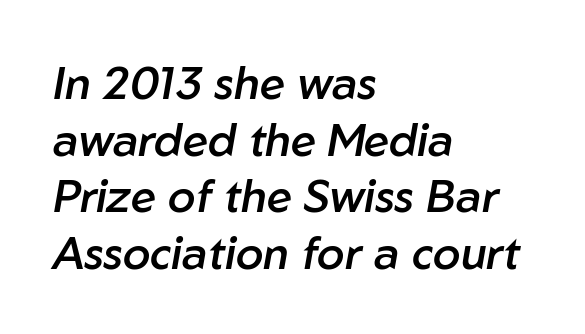
{"italic": "yes", "lean": "right", "slant_degrees": 10, "bold": "semi", "weight": "semibold", "width": "normal", "stroke_contrast": "low", "x_height": "medium", "monospaced": "no", "underline": "no", "align": "left", "line_spacing": "normal", "line_spacing_ratio": 1.26, "letter_spacing": "normal", "letter_spacing_em": 0.0, "glyph_px": 45}
